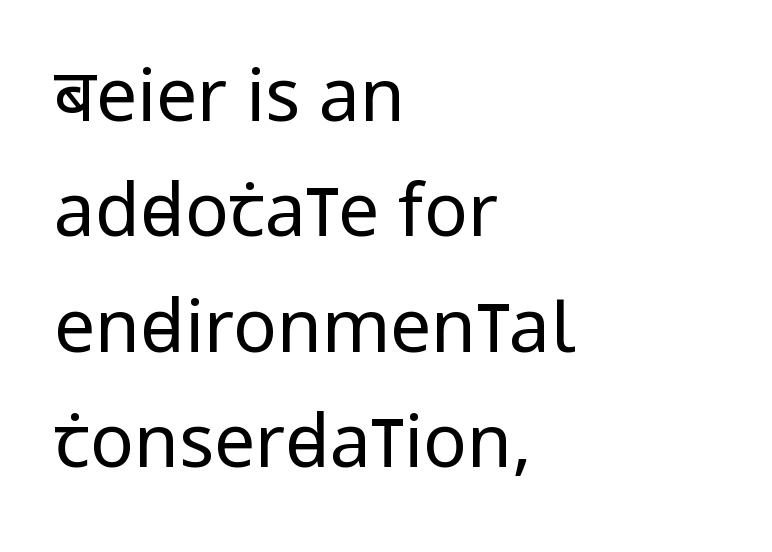
Horizontal alignment here is leftward, the default for most running prose. Is there much room between lines? A standard amount, neither cramped nor airy. Compared with typical body copy, the letter spacing here is the same. Counters stay open thanks to moderate or lighter strokes. The typeface chosen for these lines omits serifs. Spacing verdict: proportional, widths tailored to each character.
